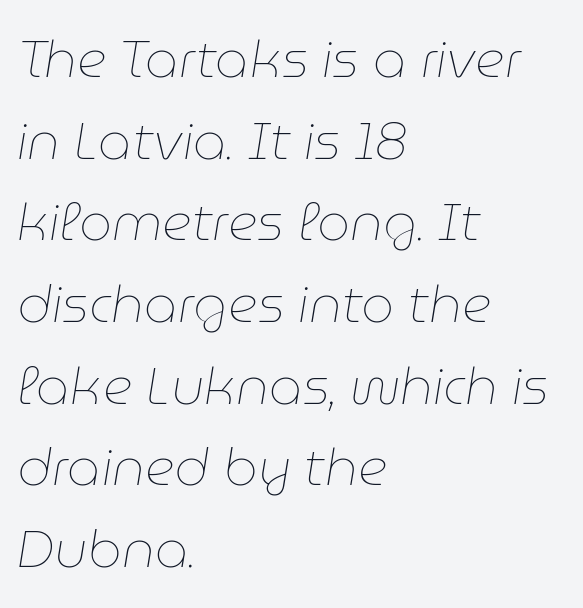
The image shows 52 px thin type, italic (leaning right); set left-aligned, normal line spacing (1.57x), normal letter spacing, not underlined; low stroke contrast and a medium x-height.
